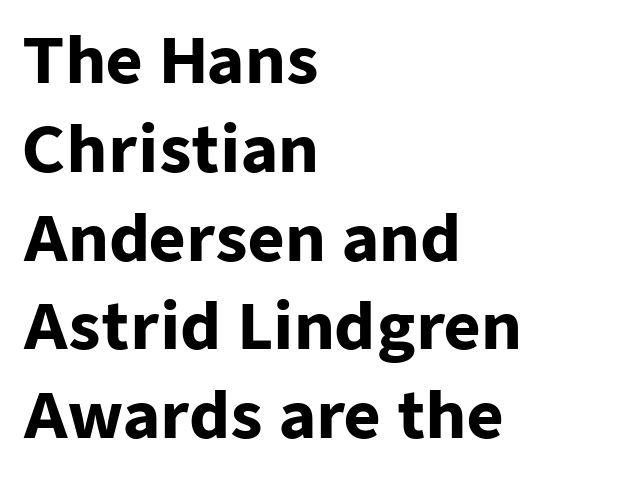
{"serif": "no", "italic": "no", "bold": "yes", "weight": "heavy", "width": "normal", "stroke_contrast": "low", "x_height": "medium", "monospaced": "no", "underline": "no", "align": "left", "line_spacing": "normal", "line_spacing_ratio": 1.41, "letter_spacing": "normal", "letter_spacing_em": 0.0, "glyph_px": 63}
